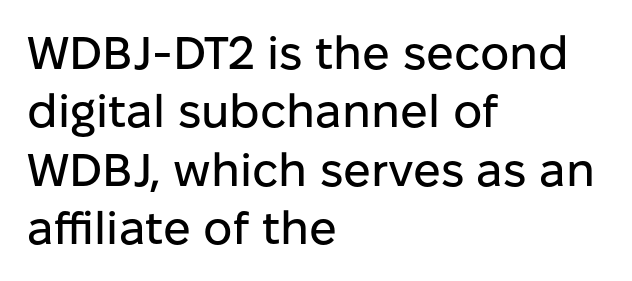
Notice how the stems are strictly vertical — no italics here. Regarding leading, the lines here are spaced in the standard way. Does the type have serifs? No, each stem ends abruptly. Only glyphs here, with clear space below each row. Is the letter spacing exaggerated? No — it looks like the ordinary default. Caption: multi-line text, flush left, ragged right.
